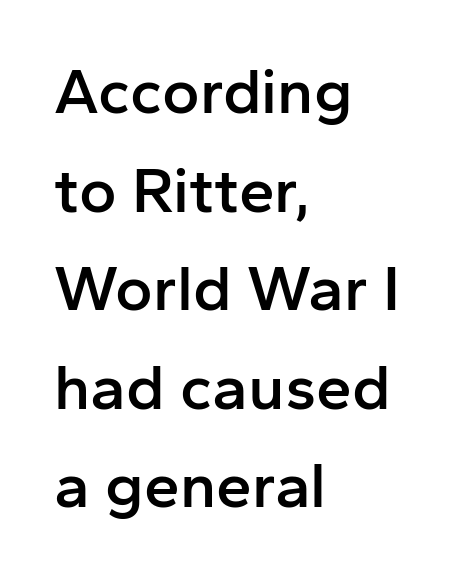
In terms of letterform style, serifs are entirely absent. The block of text has a typical density, with ordinary space between rows. Semibold letterforms, between regular and bold. Glance below the letters and you will spot only blank space.
